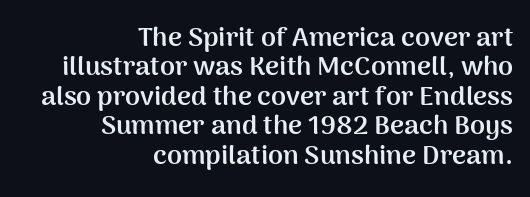
Q: Is the text bold? A: Yes.
Q: Is the text italic (slanted)? A: No, it is upright.
Q: Is the text underlined? A: No.
Q: How is the paragraph aligned? A: Right-aligned.
Q: Is the spacing between letters normal or unusually wide? A: Normal.
Q: Is the spacing between lines tight, normal or loose? A: Tight.
